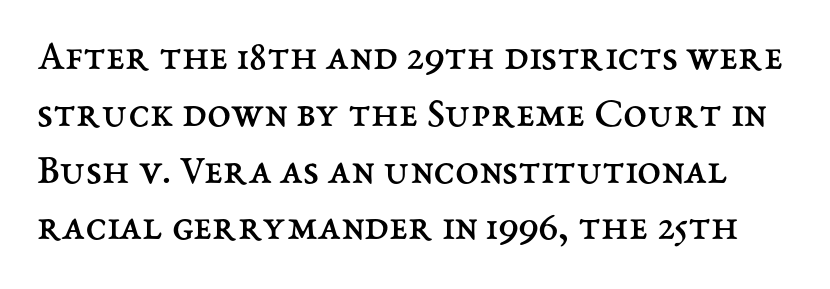
{"italic": "no", "bold": "no", "weight": "regular", "width": "normal", "stroke_contrast": "medium", "x_height": "medium", "monospaced": "no", "underline": "no", "line_spacing": "normal", "line_spacing_ratio": 1.32, "letter_spacing": "normal", "letter_spacing_em": 0.0, "glyph_px": 43}
